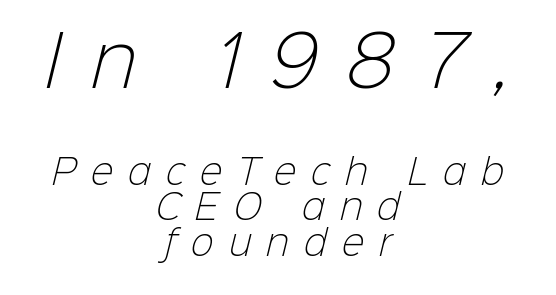
{"serif": "no", "bold": "no", "weight": "light", "width": "normal", "stroke_contrast": "low", "x_height": "medium", "monospaced": "no", "underline": "no", "align": "center", "line_spacing": "tight", "line_spacing_ratio": 1.04, "letter_spacing": "wide", "letter_spacing_em": 0.44, "larger_block": "first", "size_ratio": 2.0, "glyph_px": 68}
